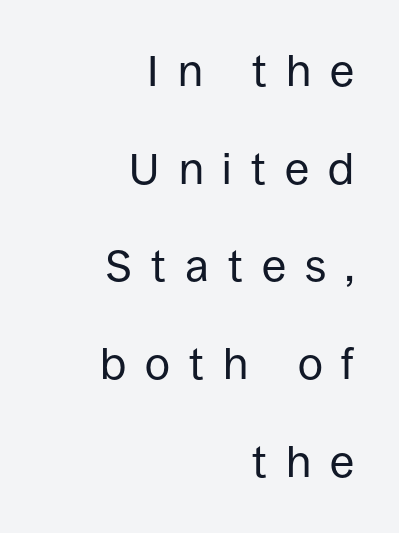
Glyph-to-glyph distance is far greater than everyday printed text. Loosely led — the rows are spread out. The type family on display is of the sans-serif kind. Varying glyph widths throughout — classic text-font behaviour. Descenders hang freely into open space.
